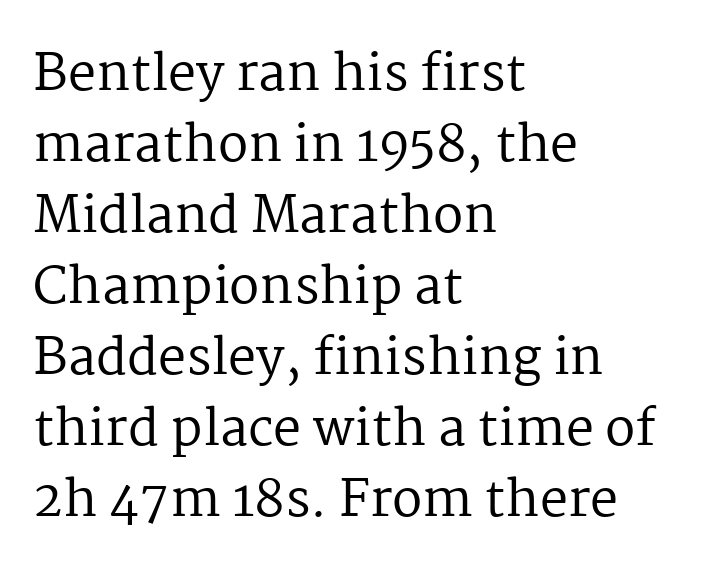
The image shows 50 px regular-weight serif type, upright; set left-aligned, normal line spacing (1.42x), normal letter spacing, not underlined; medium stroke contrast and a medium x-height.
